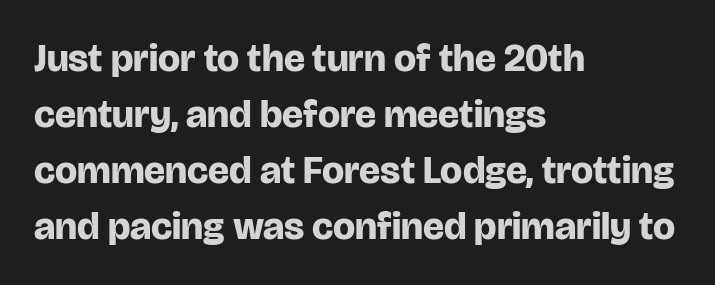
The image shows 39 px bold sans-serif type, upright; set left-aligned, normal line spacing (1.44x), normal letter spacing, not underlined; low stroke contrast and a large x-height.
